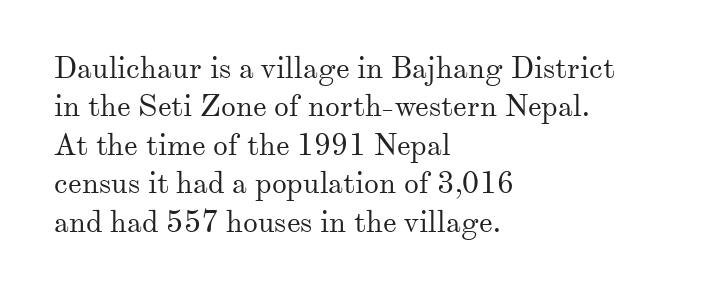
{"serif": "yes", "italic": "no", "bold": "no", "weight": "regular", "width": "normal", "stroke_contrast": "medium", "x_height": "small", "monospaced": "no", "underline": "no", "align": "left", "line_spacing": "normal", "line_spacing_ratio": 1.28, "letter_spacing": "normal", "letter_spacing_em": 0.0, "glyph_px": 30}
